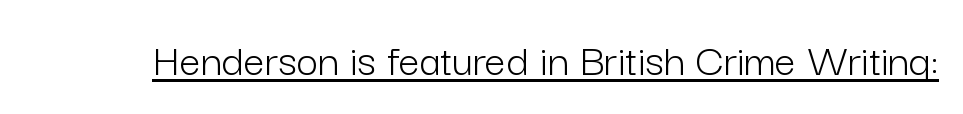
Q: Is the text bold? A: No.
Q: Is the text italic (slanted)? A: No, it is upright.
Q: Is the typeface a serif or a sans-serif typeface? A: Sans-serif.
Q: Is the text underlined? A: Yes.
Q: Is the spacing between letters normal or unusually wide? A: Normal.
Q: Width (condensed, normal, or wide)? A: Normal.
Q: Stroke contrast? A: Low.
Q: x-height? A: Medium.
Q: Monospaced? A: No.
